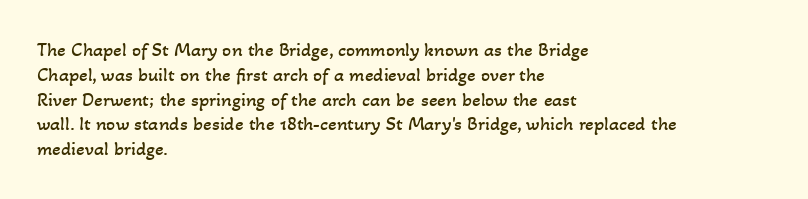
{"bold": "no", "underline": "no", "align": "left", "line_spacing_ratio": 1.24, "letter_spacing": "normal", "letter_spacing_em": 0.0, "glyph_px": 20}
